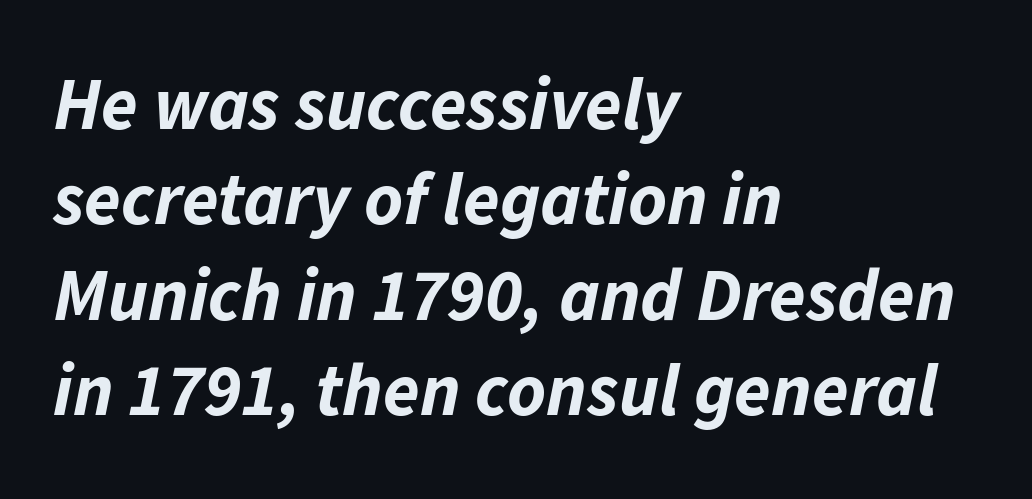
{"italic": "yes", "lean": "right", "slant_degrees": 11, "bold": "yes", "weight": "bold", "width": "normal", "stroke_contrast": "low", "x_height": "medium", "monospaced": "no", "underline": "no", "align": "left", "line_spacing": "normal", "line_spacing_ratio": 1.29, "letter_spacing": "normal", "letter_spacing_em": 0.0, "glyph_px": 74}
